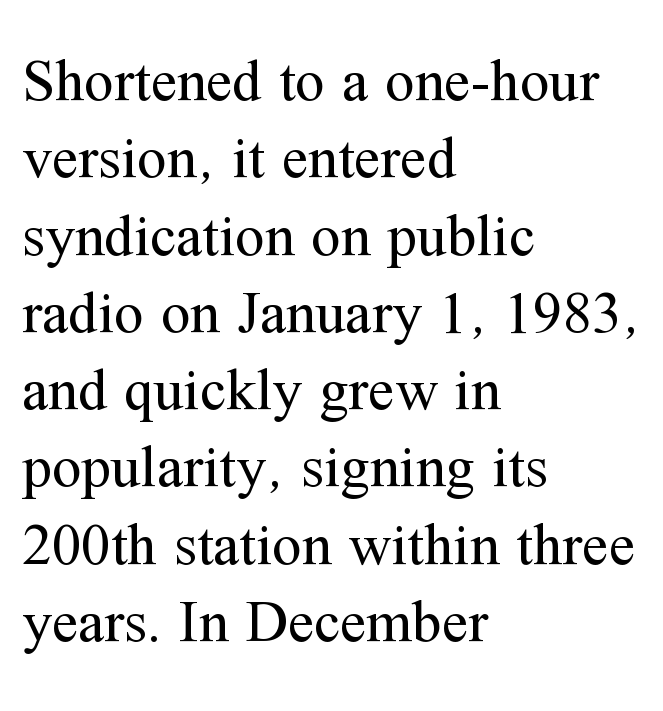
{"serif": "yes", "italic": "no", "bold": "no", "weight": "regular", "width": "normal", "stroke_contrast": "medium", "x_height": "medium", "monospaced": "no", "underline": "no", "align": "left", "line_spacing": "normal", "line_spacing_ratio": 1.31, "letter_spacing": "normal", "letter_spacing_em": 0.0, "glyph_px": 59}
